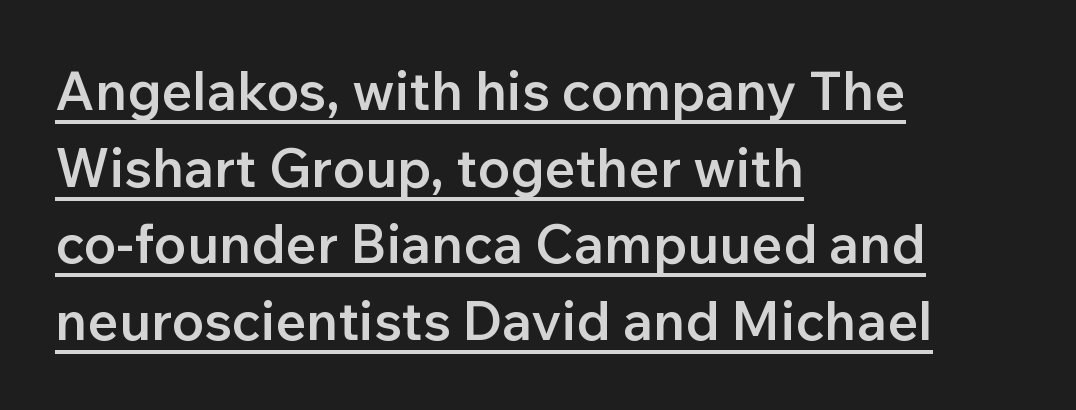
{"serif": "no", "italic": "no", "bold": "semi", "weight": "semibold", "width": "normal", "stroke_contrast": "low", "x_height": "medium", "monospaced": "no", "underline": "yes", "align": "left", "line_spacing": "normal", "line_spacing_ratio": 1.42, "letter_spacing": "normal", "letter_spacing_em": 0.0, "glyph_px": 54}
